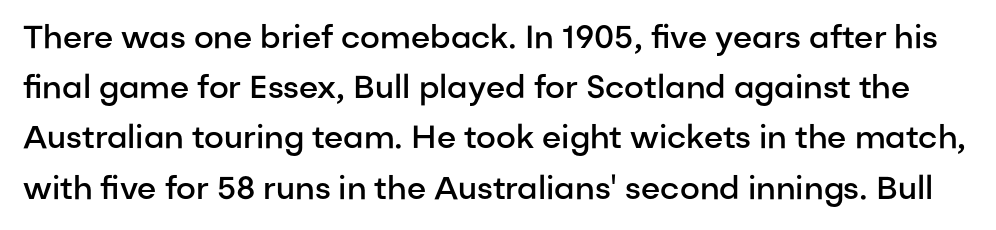
{"serif": "no", "italic": "no", "bold": "semi", "weight": "semibold", "width": "normal", "stroke_contrast": "low", "x_height": "medium", "monospaced": "no", "underline": "no", "line_spacing": "normal", "line_spacing_ratio": 1.57, "letter_spacing": "normal", "letter_spacing_em": 0.0, "glyph_px": 32}
